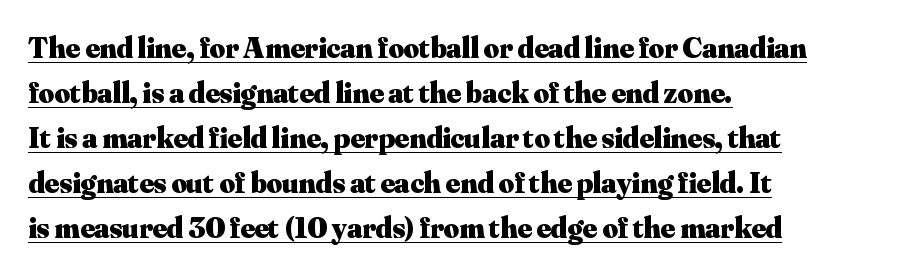
The image shows 30 px heavy serif type, upright; set left-aligned, normal line spacing (1.5x), normal letter spacing, underlined; medium stroke contrast and a small x-height.
